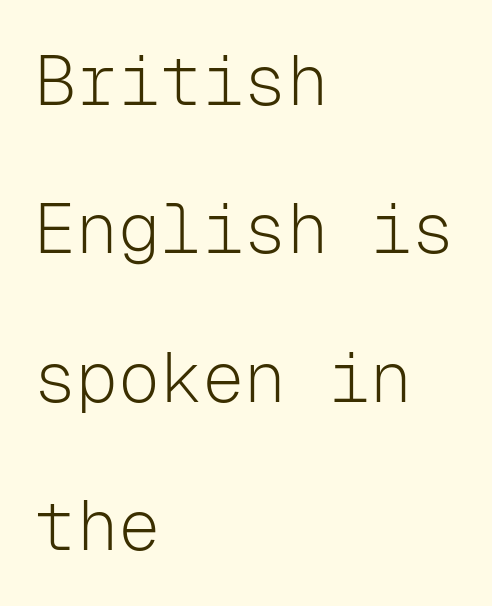
The image shows 70 px light sans-serif type, upright, monospaced; set left-aligned, loose line spacing (2.12x), normal letter spacing, not underlined; low stroke contrast and a medium x-height.
